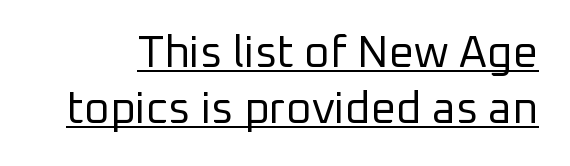
Q: Is the text bold? A: No.
Q: Is the text italic (slanted)? A: No, it is upright.
Q: Is the typeface a serif or a sans-serif typeface? A: Sans-serif.
Q: Is the text underlined? A: Yes.
Q: Is the spacing between letters normal or unusually wide? A: Normal.
Q: Is the spacing between lines tight, normal or loose? A: Normal.
Q: Width (condensed, normal, or wide)? A: Normal.
Q: Stroke contrast? A: Low.
Q: x-height? A: Medium.
Q: Monospaced? A: No.
